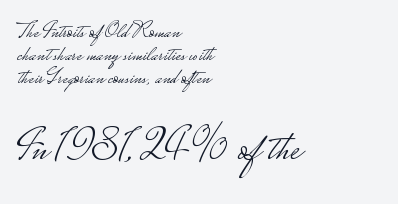
Q: Is the text bold? A: No.
Q: Is the text italic (slanted)? A: Yes.
Q: Is the typeface a serif or a sans-serif typeface? A: Sans-serif.
Q: Is the text underlined? A: No.
Q: How is the paragraph aligned? A: Left-aligned.
Q: Is the spacing between letters normal or unusually wide? A: Normal.
Q: Is the spacing between lines tight, normal or loose? A: Tight.
Q: Which block of text is set in a larger size, the first (top) or the second (bottom)? A: The second (bottom) one.
Q: Width (condensed, normal, or wide)? A: Wide.
Q: Stroke contrast? A: Low.
Q: Monospaced? A: No.
